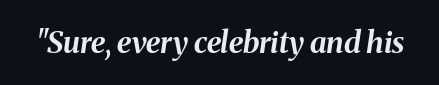
A typesetter would mark this as italic. Spacing verdict: proportional, widths tailored to each character. The tracking reads as untouched default to a designer's eye. The letters are bold, with thick, heavy strokes. A bare baseline throughout the passage.
